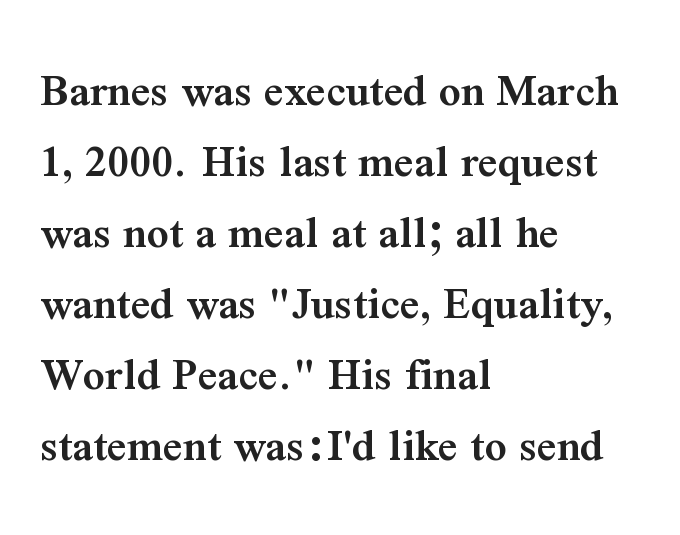
Q: Is the text bold? A: Semi-bold.
Q: Is the text italic (slanted)? A: No, it is upright.
Q: Is the typeface a serif or a sans-serif typeface? A: Serif.
Q: Is the text underlined? A: No.
Q: How is the paragraph aligned? A: Left-aligned.
Q: Is the spacing between letters normal or unusually wide? A: Normal.
Q: Is the spacing between lines tight, normal or loose? A: Normal.
Q: Width (condensed, normal, or wide)? A: Normal.
Q: Stroke contrast? A: Medium.
Q: x-height? A: Medium.
Q: Monospaced? A: No.
